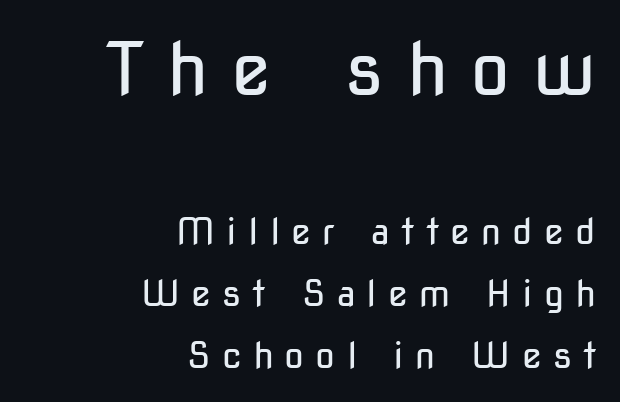
This sample is right-justified, so line beginnings fall wherever the words allow. Weight: not bold — regular or lighter. The glyphs in this specimen are sans serif. Words float on clear page, feet unadorned. The passage shown begins with its larger block and ends with its smaller one.
